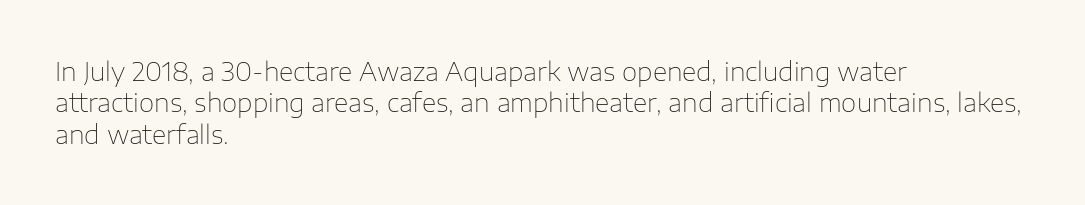
The image shows 25 px text type, upright; set left-aligned, normal line spacing (1.26x), normal letter spacing, not underlined.
